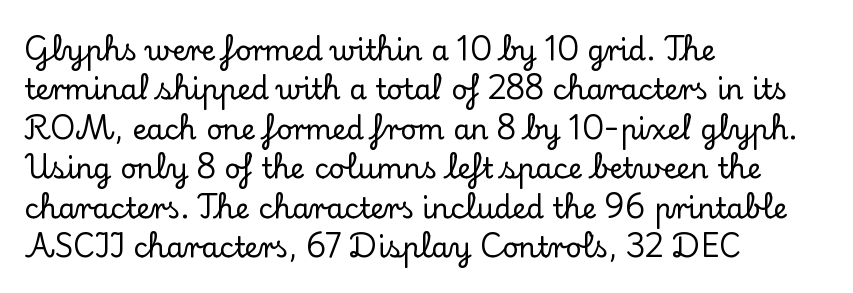
Q: Is the text italic (slanted)? A: No, it is upright.
Q: Is the typeface a serif or a sans-serif typeface? A: Serif.
Q: Is the text underlined? A: No.
Q: How is the paragraph aligned? A: Left-aligned.
Q: Is the spacing between letters normal or unusually wide? A: Normal.
Q: Is the spacing between lines tight, normal or loose? A: Normal.
Q: Width (condensed, normal, or wide)? A: Normal.
Q: Stroke contrast? A: Low.
Q: x-height? A: Small.
Q: Monospaced? A: No.
